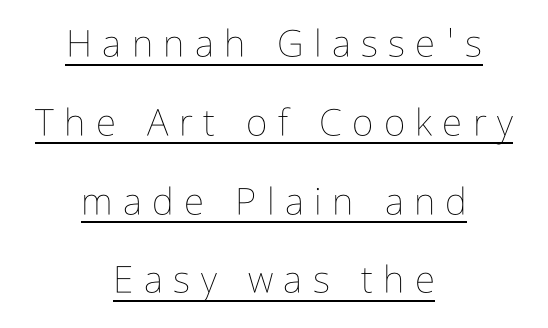
{"italic": "no", "bold": "no", "weight": "thin", "width": "condensed", "stroke_contrast": "low", "x_height": "medium", "monospaced": "no", "underline": "yes", "align": "center", "line_spacing": "loose", "line_spacing_ratio": 2.13, "letter_spacing": "wide", "letter_spacing_em": 0.28, "glyph_px": 37}
